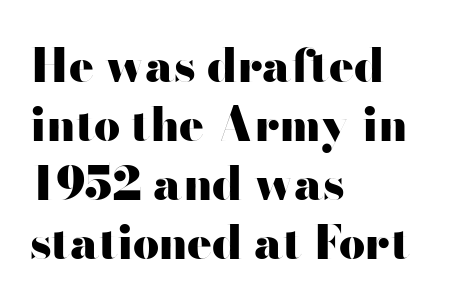
Q: Is the text bold? A: Yes.
Q: Is the text italic (slanted)? A: No, it is upright.
Q: Is the typeface a serif or a sans-serif typeface? A: Sans-serif.
Q: Is the text underlined? A: No.
Q: How is the paragraph aligned? A: Left-aligned.
Q: Is the spacing between letters normal or unusually wide? A: Normal.
Q: Is the spacing between lines tight, normal or loose? A: Normal.
Q: Width (condensed, normal, or wide)? A: Wide.
Q: Stroke contrast? A: High.
Q: x-height? A: Small.
Q: Monospaced? A: No.
